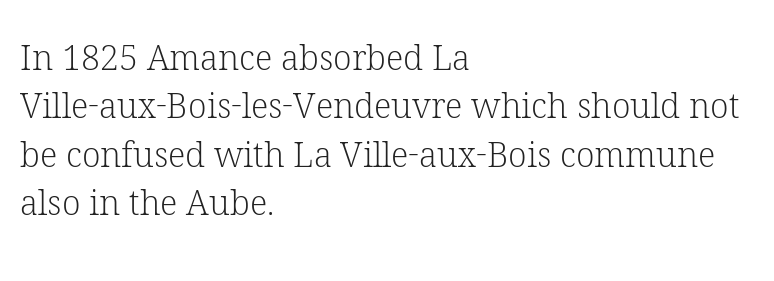
The specimen omits any rule beneath the text block's lines. This sample uses plain, unmodified letter spacing. Each letter keeps its own natural width here, so spacing adapts to shape. The passage shown is not bold in any degree. Reading down the block, your eye returns to a fixed left position each line. Regarding serifs, this sample has them.
